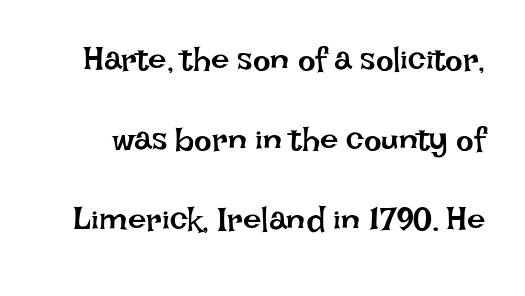
The image shows 33 px regular-weight type, upright; set loose line spacing (2.42x), normal letter spacing, not underlined; low stroke contrast and a large x-height.
